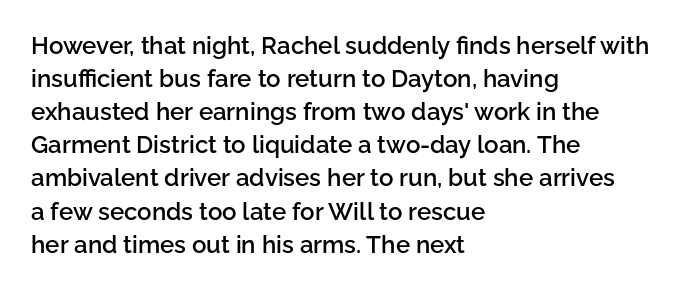
This rendering features lettering with no underline. Firm but not heavy-handed strokes: this text is semibold. Compared with typical body copy, the letter spacing here is the same. This sample is left-justified, so line endings fall wherever the words run out. Normally led — the rows are evenly, conventionally spaced.
